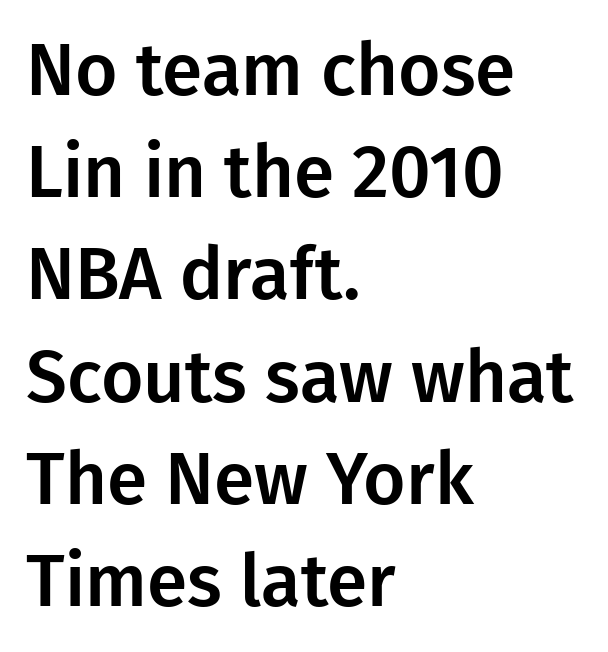
In terms of letterspacing, this is plain default setting. To sum up the face: it is a sans, with no serifs. The letters advance in unequal steps, a hallmark of proportional type. Baseline-to-baseline distance is the conventional proportion of letter height. All the whitespace from short lines collects on the right.
